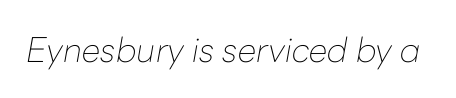
The image shows 34 px thin type, italic (leaning right); set normal letter spacing, not underlined; low stroke contrast and a medium x-height.
